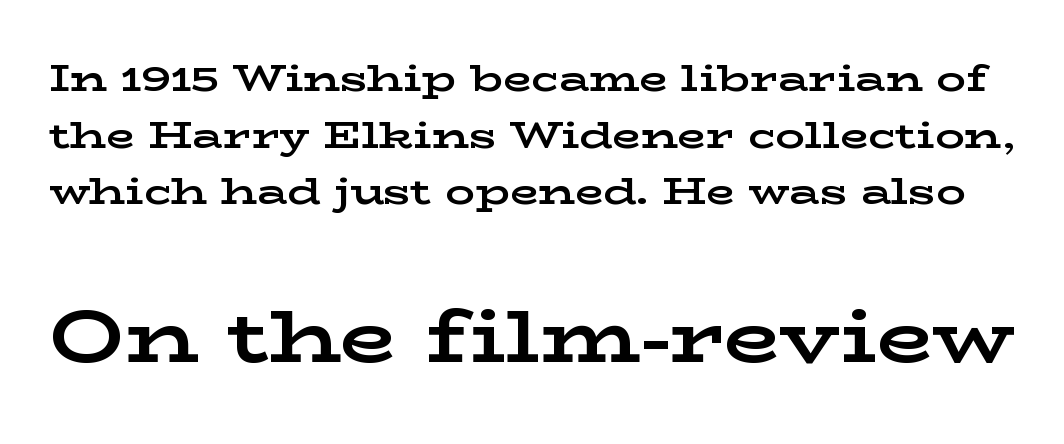
Q: Is the text bold? A: Yes.
Q: Is the text italic (slanted)? A: No, it is upright.
Q: Is the typeface a serif or a sans-serif typeface? A: Serif.
Q: Is the text underlined? A: No.
Q: Is the spacing between letters normal or unusually wide? A: Normal.
Q: Is the spacing between lines tight, normal or loose? A: Normal.
Q: Which block of text is set in a larger size, the first (top) or the second (bottom)? A: The second (bottom) one.
Q: Width (condensed, normal, or wide)? A: Wide.
Q: Stroke contrast? A: Low.
Q: x-height? A: Medium.
Q: Monospaced? A: No.
